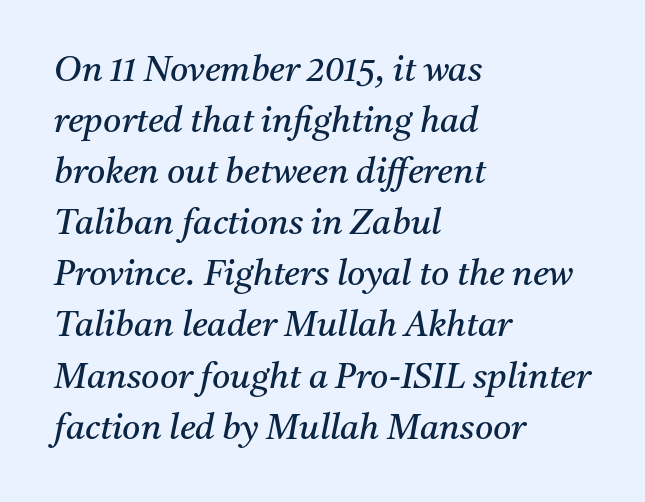
Q: Is the text bold? A: No.
Q: Is the text italic (slanted)? A: Yes, it leans right by about 11 degrees.
Q: Is the typeface a serif or a sans-serif typeface? A: Serif.
Q: Is the text underlined? A: No.
Q: How is the paragraph aligned? A: Left-aligned.
Q: Is the spacing between letters normal or unusually wide? A: Normal.
Q: Is the spacing between lines tight, normal or loose? A: Normal.
Q: Width (condensed, normal, or wide)? A: Normal.
Q: Stroke contrast? A: Medium.
Q: x-height? A: Medium.
Q: Monospaced? A: No.
